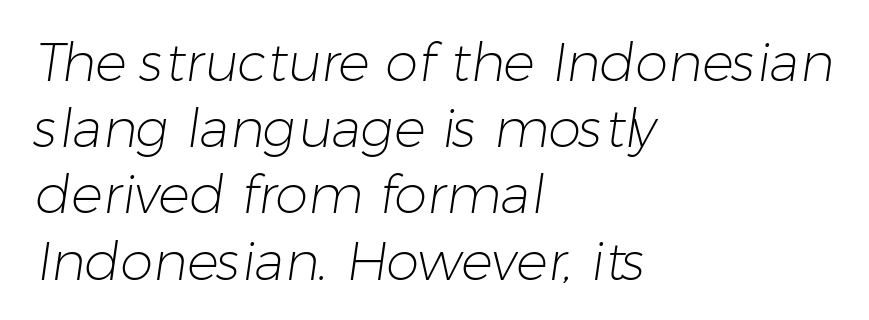
Q: Is the text bold? A: No.
Q: Is the typeface a serif or a sans-serif typeface? A: Sans-serif.
Q: Is the text underlined? A: No.
Q: How is the paragraph aligned? A: Left-aligned.
Q: Is the spacing between letters normal or unusually wide? A: Normal.
Q: Is the spacing between lines tight, normal or loose? A: Normal.
Q: Width (condensed, normal, or wide)? A: Normal.
Q: Stroke contrast? A: Low.
Q: x-height? A: Medium.
Q: Monospaced? A: No.
